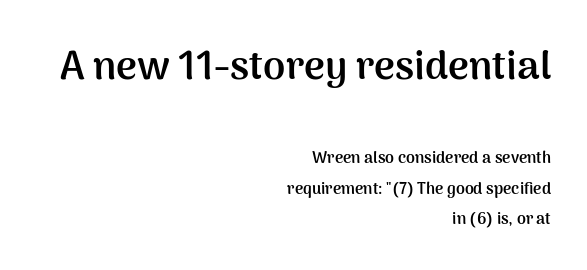
{"serif": "no", "italic": "no", "bold": "yes", "weight": "semibold", "width": "normal", "stroke_contrast": "medium", "x_height": "medium", "monospaced": "no", "underline": "no", "align": "right", "line_spacing": "loose", "line_spacing_ratio": 1.92, "letter_spacing": "normal", "letter_spacing_em": 0.0, "larger_block": "first", "size_ratio": 2.5, "glyph_px": 40}
